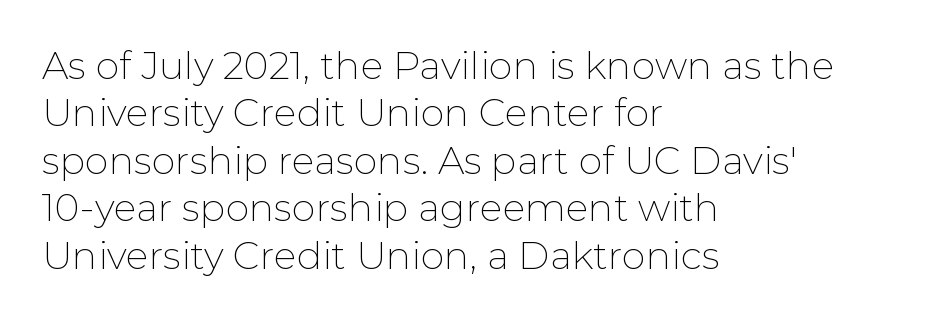
Q: Is the text bold? A: No.
Q: Is the text italic (slanted)? A: No, it is upright.
Q: Is the typeface a serif or a sans-serif typeface? A: Sans-serif.
Q: Is the text underlined? A: No.
Q: How is the paragraph aligned? A: Left-aligned.
Q: Is the spacing between letters normal or unusually wide? A: Normal.
Q: Is the spacing between lines tight, normal or loose? A: Normal.
Q: Width (condensed, normal, or wide)? A: Normal.
Q: Stroke contrast? A: Low.
Q: x-height? A: Medium.
Q: Monospaced? A: No.
